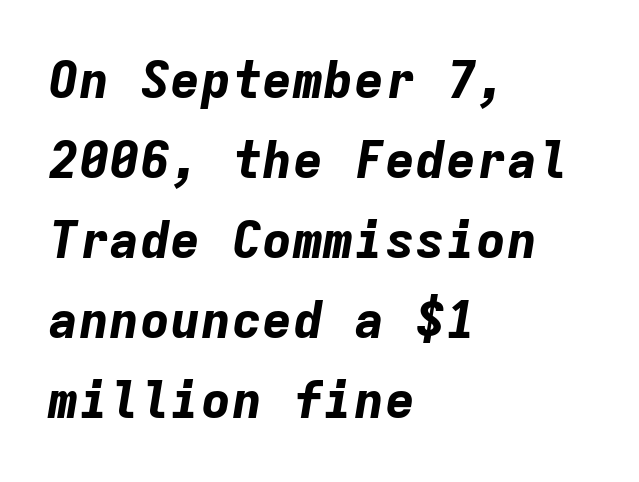
Q: Is the text bold? A: Yes.
Q: Is the text italic (slanted)? A: Yes, it leans right by about 9 degrees.
Q: Is the text underlined? A: No.
Q: How is the paragraph aligned? A: Left-aligned.
Q: Is the spacing between letters normal or unusually wide? A: Normal.
Q: Is the spacing between lines tight, normal or loose? A: Normal.
Q: Width (condensed, normal, or wide)? A: Normal.
Q: Stroke contrast? A: Low.
Q: x-height? A: Medium.
Q: Monospaced? A: Yes.
